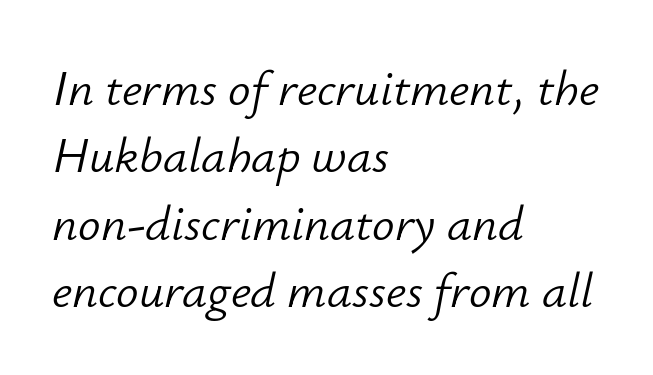
{"italic": "yes", "lean": "right", "slant_degrees": 12, "bold": "no", "weight": "light", "width": "normal", "stroke_contrast": "low", "x_height": "small", "monospaced": "no", "underline": "no", "align": "left", "line_spacing": "normal", "line_spacing_ratio": 1.35, "letter_spacing": "normal", "letter_spacing_em": 0.0, "glyph_px": 50}
